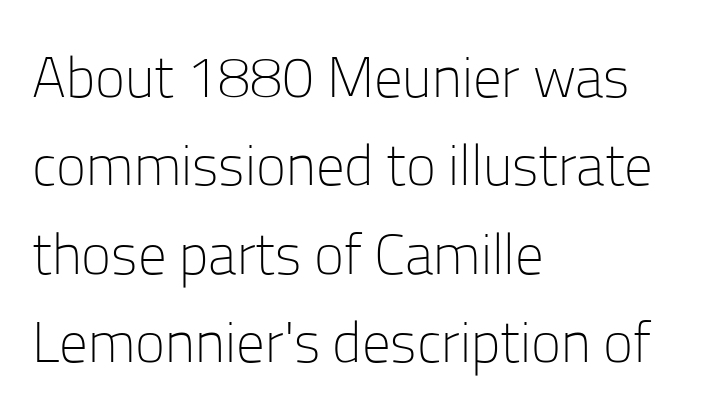
Q: Is the text bold? A: No.
Q: Is the text italic (slanted)? A: No, it is upright.
Q: Is the typeface a serif or a sans-serif typeface? A: Sans-serif.
Q: Is the text underlined? A: No.
Q: How is the paragraph aligned? A: Left-aligned.
Q: Is the spacing between letters normal or unusually wide? A: Normal.
Q: Is the spacing between lines tight, normal or loose? A: Normal.
Q: Width (condensed, normal, or wide)? A: Normal.
Q: Stroke contrast? A: Low.
Q: x-height? A: Medium.
Q: Monospaced? A: No.
